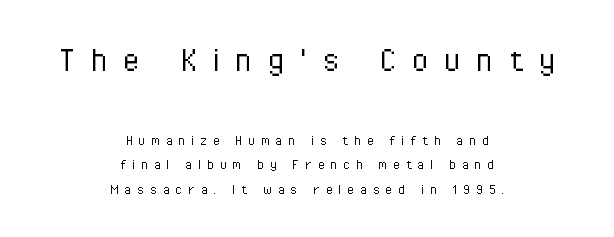
Q: Is the text bold? A: No.
Q: Is the text italic (slanted)? A: No, it is upright.
Q: Is the typeface a serif or a sans-serif typeface? A: Sans-serif.
Q: Is the text underlined? A: No.
Q: How is the paragraph aligned? A: Centered.
Q: Is the spacing between letters normal or unusually wide? A: Unusually wide.
Q: Is the spacing between lines tight, normal or loose? A: Normal.
Q: Which block of text is set in a larger size, the first (top) or the second (bottom)? A: The first (top) one.
Q: Width (condensed, normal, or wide)? A: Condensed.
Q: Stroke contrast? A: Low.
Q: x-height? A: Medium.
Q: Monospaced? A: No.
